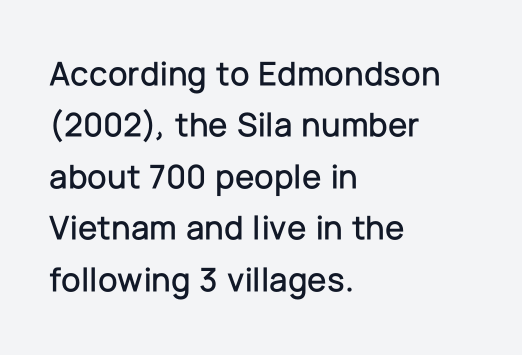
Q: Is the text italic (slanted)? A: No, it is upright.
Q: Is the typeface a serif or a sans-serif typeface? A: Sans-serif.
Q: Is the text underlined? A: No.
Q: How is the paragraph aligned? A: Left-aligned.
Q: Is the spacing between letters normal or unusually wide? A: Normal.
Q: Is the spacing between lines tight, normal or loose? A: Normal.
Q: Width (condensed, normal, or wide)? A: Normal.
Q: Stroke contrast? A: Low.
Q: x-height? A: Medium.
Q: Monospaced? A: No.
